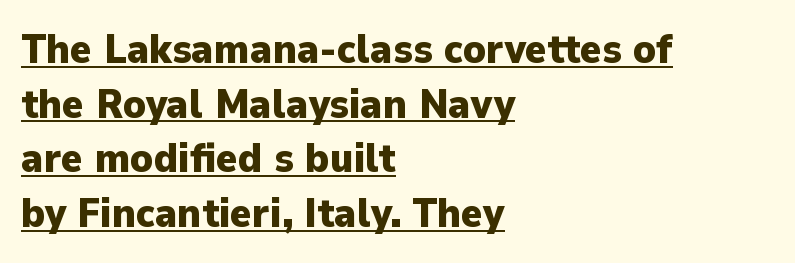
Q: Is the text bold? A: Yes.
Q: Is the text italic (slanted)? A: No, it is upright.
Q: Is the typeface a serif or a sans-serif typeface? A: Sans-serif.
Q: Is the text underlined? A: Yes.
Q: How is the paragraph aligned? A: Left-aligned.
Q: Is the spacing between letters normal or unusually wide? A: Normal.
Q: Is the spacing between lines tight, normal or loose? A: Normal.
Q: Width (condensed, normal, or wide)? A: Normal.
Q: Stroke contrast? A: Low.
Q: x-height? A: Medium.
Q: Monospaced? A: No.
